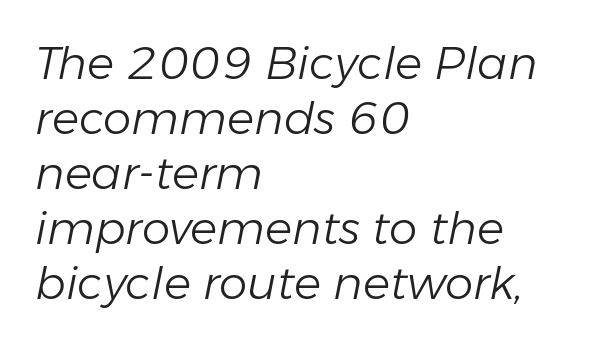
Q: Is the text bold? A: No.
Q: Is the text italic (slanted)? A: Yes, it leans right by about 11 degrees.
Q: Is the text underlined? A: No.
Q: How is the paragraph aligned? A: Left-aligned.
Q: Is the spacing between letters normal or unusually wide? A: Normal.
Q: Width (condensed, normal, or wide)? A: Normal.
Q: Stroke contrast? A: Low.
Q: x-height? A: Medium.
Q: Monospaced? A: No.
